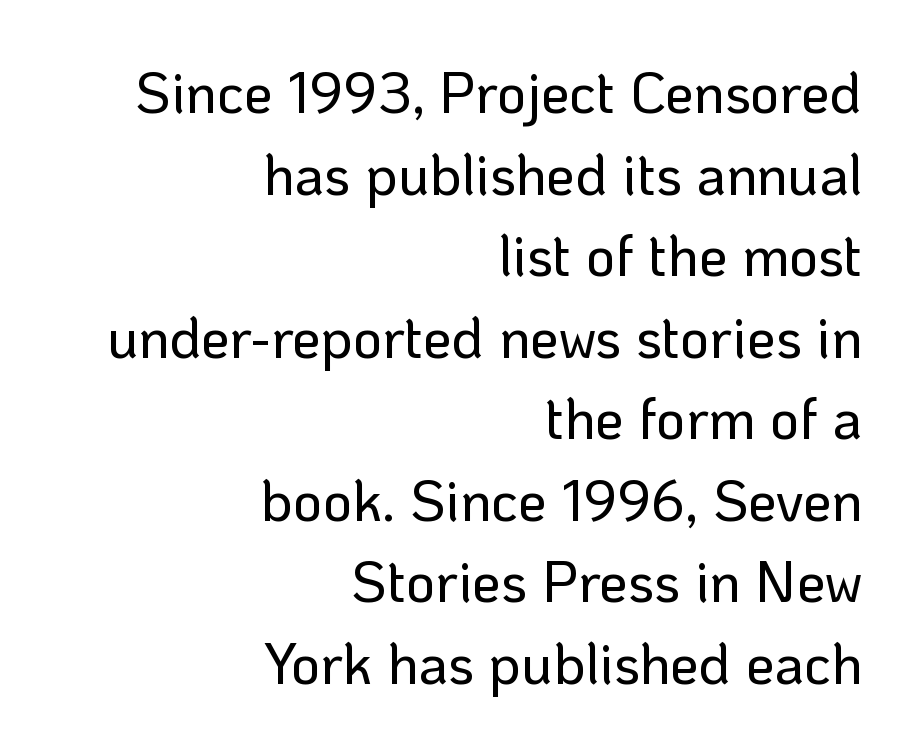
Q: Is the text italic (slanted)? A: No, it is upright.
Q: Is the typeface a serif or a sans-serif typeface? A: Sans-serif.
Q: Is the text underlined? A: No.
Q: How is the paragraph aligned? A: Right-aligned.
Q: Is the spacing between letters normal or unusually wide? A: Normal.
Q: Is the spacing between lines tight, normal or loose? A: Normal.
Q: Width (condensed, normal, or wide)? A: Normal.
Q: Stroke contrast? A: Low.
Q: x-height? A: Medium.
Q: Monospaced? A: No.
